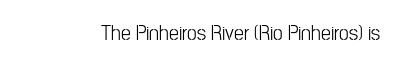
{"italic": "no", "underline": "no", "letter_spacing": "normal", "letter_spacing_em": 0.0, "glyph_px": 22}
